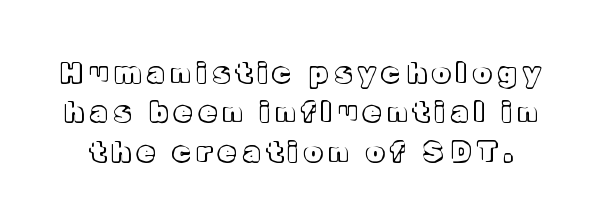
The image shows 28 px text type, upright; set normal line spacing (1.41x), unusually wide letter spacing (+0.24 em), not underlined; a medium x-height.
